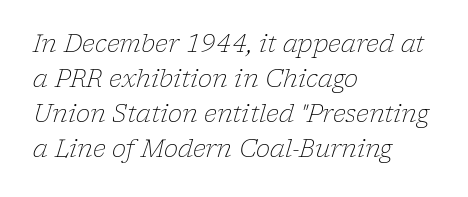
Q: Is the text bold? A: No.
Q: Is the text italic (slanted)? A: Yes, it leans right by about 17 degrees.
Q: Is the text underlined? A: No.
Q: How is the paragraph aligned? A: Left-aligned.
Q: Is the spacing between letters normal or unusually wide? A: Normal.
Q: Is the spacing between lines tight, normal or loose? A: Normal.
